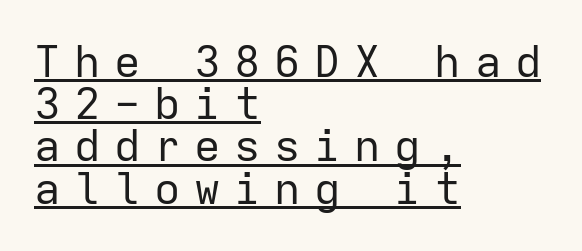
The image shows 44 px regular-weight sans-serif type, upright, monospaced; set left-aligned, tight line spacing (0.96x), unusually wide letter spacing (+0.31 em), underlined; low stroke contrast and a medium x-height.
